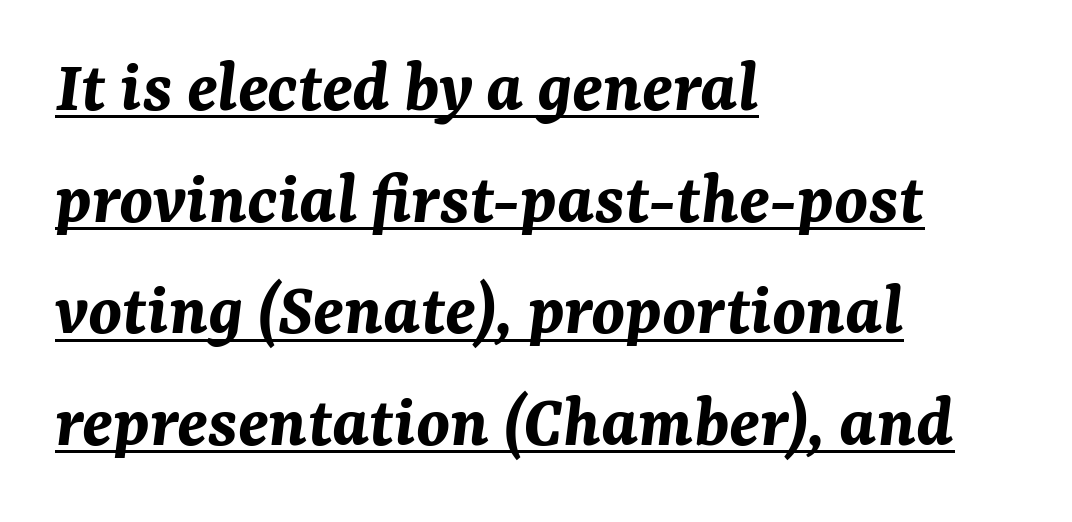
{"italic": "yes", "lean": "right", "slant_degrees": 7, "bold": "yes", "weight": "bold", "width": "normal", "stroke_contrast": "medium", "x_height": "medium", "monospaced": "no", "underline": "yes", "align": "left", "line_spacing": "normal", "line_spacing_ratio": 1.49, "letter_spacing": "normal", "letter_spacing_em": 0.0, "glyph_px": 75}
